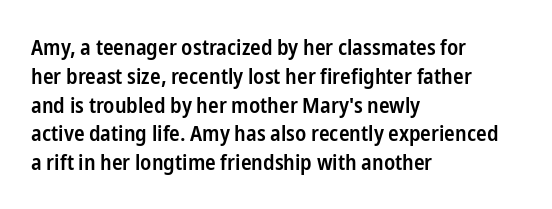
{"italic": "no", "bold": "semi", "underline": "no", "align": "left", "line_spacing": "normal", "line_spacing_ratio": 1.31, "letter_spacing": "normal", "letter_spacing_em": 0.0, "glyph_px": 22}
